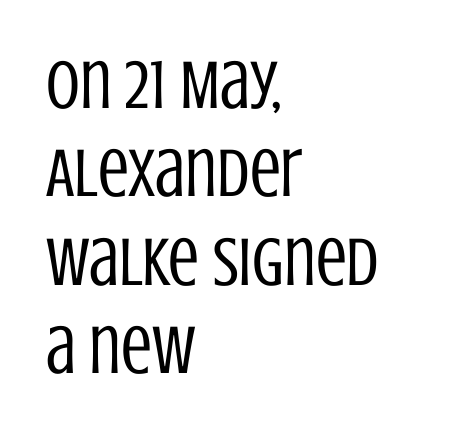
Ordinary non-slanted type is in use. Compared with typical paragraphs, the rows here are spaced about the same. Horizontal alignment here is leftward, the default for most running prose. The type is set solid horizontally, with unmodified tracking.
